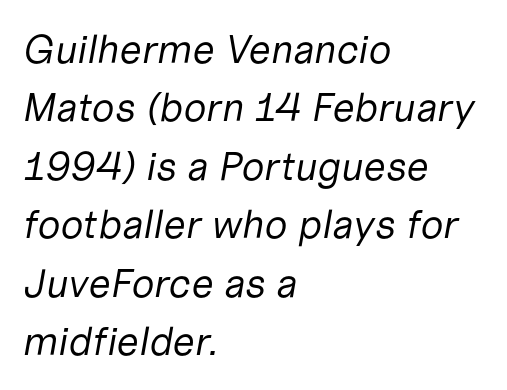
{"italic": "yes", "lean": "right", "slant_degrees": 10, "bold": "no", "weight": "regular", "width": "normal", "stroke_contrast": "low", "x_height": "medium", "monospaced": "no", "underline": "no", "align": "left", "line_spacing": "normal", "line_spacing_ratio": 1.46, "letter_spacing": "normal", "letter_spacing_em": 0.0, "glyph_px": 40}
